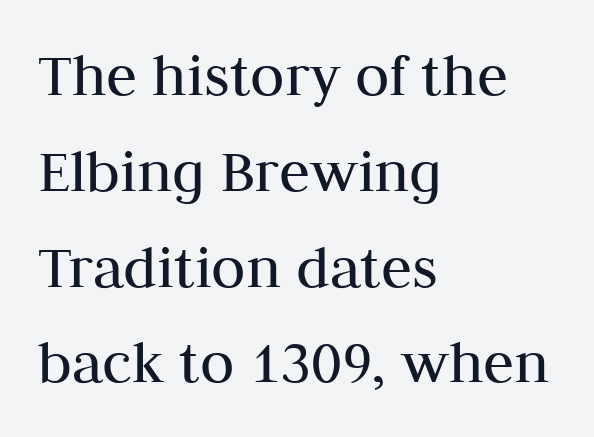
Q: Is the text bold? A: No.
Q: Is the text italic (slanted)? A: No, it is upright.
Q: Is the typeface a serif or a sans-serif typeface? A: Serif.
Q: Is the text underlined? A: No.
Q: How is the paragraph aligned? A: Left-aligned.
Q: Is the spacing between letters normal or unusually wide? A: Normal.
Q: Is the spacing between lines tight, normal or loose? A: Normal.
Q: Width (condensed, normal, or wide)? A: Normal.
Q: Stroke contrast? A: Medium.
Q: x-height? A: Medium.
Q: Monospaced? A: No.
